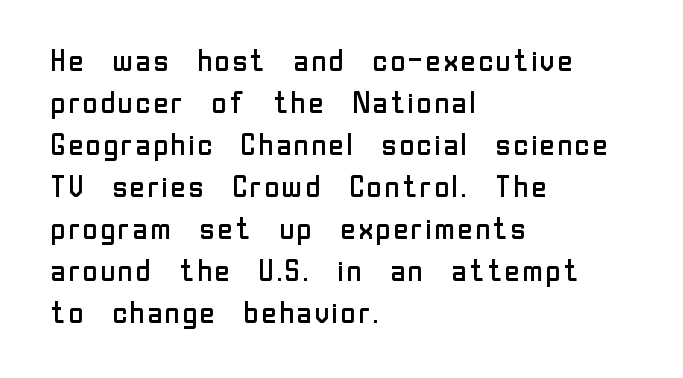
This rendering employs a face without finishing strokes, i.e., a sans-serif. Type without underlining. A typesetter would mark this as roman, not italic. Counters stay open thanks to moderate or lighter strokes. Is this a fixed-width face? No — the glyphs have proportional, varying widths.
